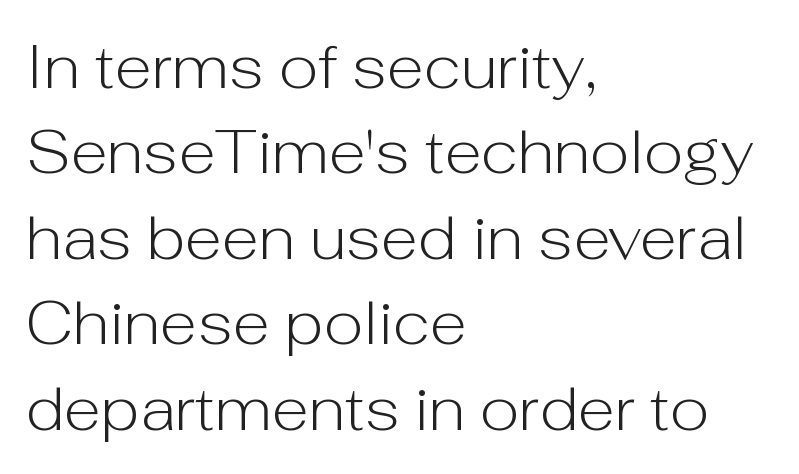
The image shows 61 px light sans-serif type, upright; set left-aligned, normal line spacing (1.4x), normal letter spacing, not underlined; low stroke contrast and a medium x-height.
